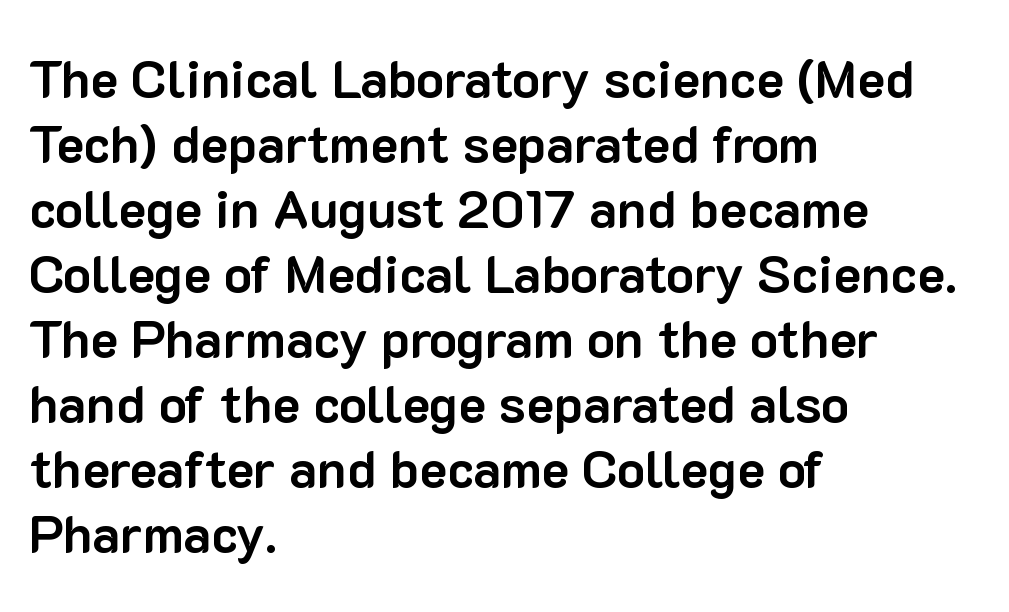
{"serif": "no", "italic": "no", "bold": "yes", "weight": "bold", "width": "normal", "stroke_contrast": "low", "x_height": "medium", "monospaced": "no", "underline": "no", "align": "left", "line_spacing": "normal", "line_spacing_ratio": 1.25, "letter_spacing": "normal", "letter_spacing_em": 0.0, "glyph_px": 52}
